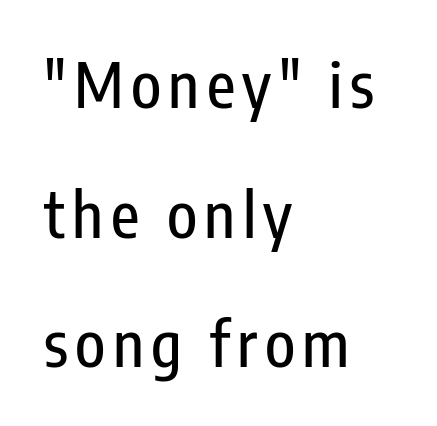
Do the letters lean? They stand straight. One glance says open: line gaps are wider than usual. These lines are rendered in a variable-pitch font. This sample uses a sans-serif face.
